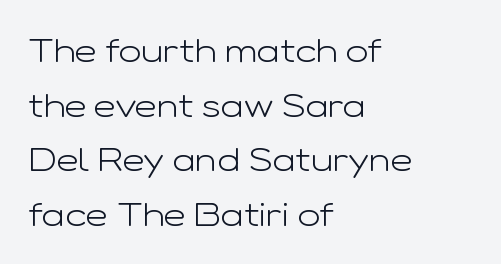
{"serif": "no", "italic": "no", "bold": "no", "weight": "light", "width": "wide", "stroke_contrast": "low", "x_height": "medium", "monospaced": "no", "underline": "no", "align": "left", "line_spacing": "normal", "line_spacing_ratio": 1.61, "letter_spacing": "normal", "letter_spacing_em": 0.0, "glyph_px": 34}
